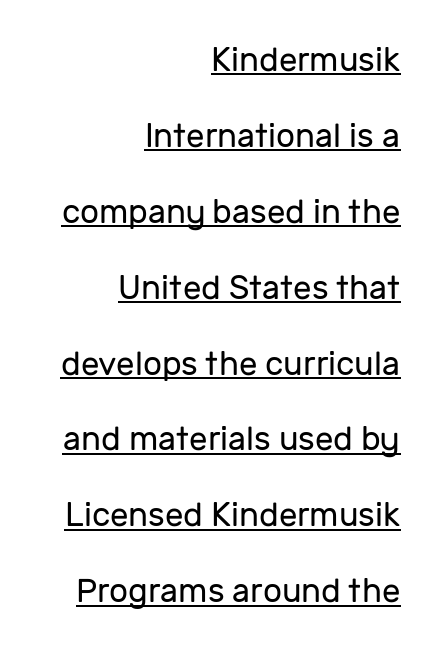
The image shows 33 px regular-weight sans-serif type, upright; set right-aligned, loose line spacing (2.3x), normal letter spacing, underlined; low stroke contrast and a medium x-height.
